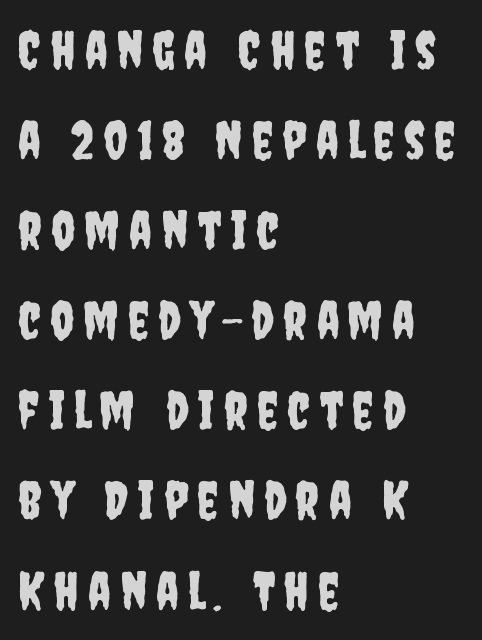
The image shows 53 px condensed sans-serif type, upright; set left-aligned, normal line spacing (1.7x), not underlined; low stroke contrast and a large x-height.
